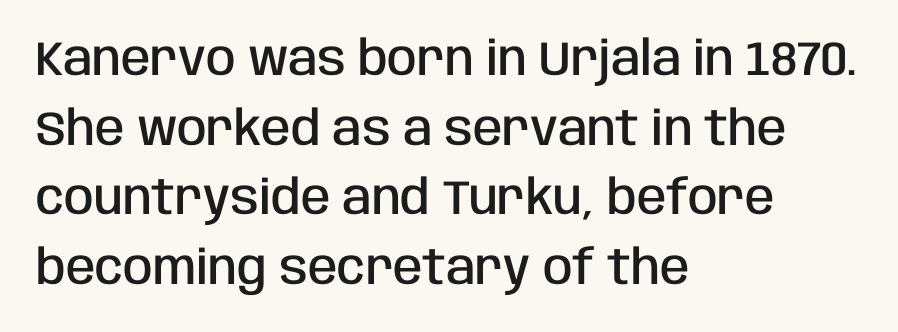
Q: Is the text bold? A: Semi-bold.
Q: Is the text italic (slanted)? A: No, it is upright.
Q: Is the typeface a serif or a sans-serif typeface? A: Sans-serif.
Q: Is the text underlined? A: No.
Q: How is the paragraph aligned? A: Left-aligned.
Q: Is the spacing between letters normal or unusually wide? A: Normal.
Q: Is the spacing between lines tight, normal or loose? A: Normal.
Q: Width (condensed, normal, or wide)? A: Condensed.
Q: Stroke contrast? A: Low.
Q: x-height? A: Large.
Q: Monospaced? A: No.
